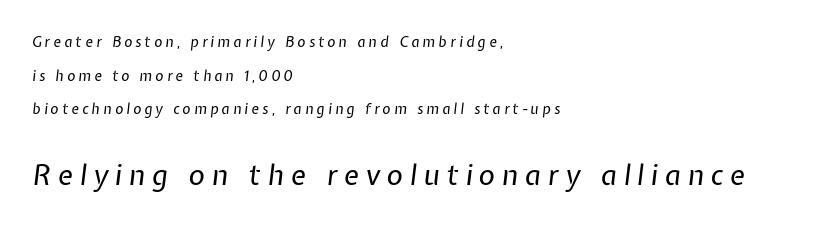
The image shows 28 px regular-weight type, italic (leaning right); set left-aligned, loose line spacing (2.41x), unusually wide letter spacing (+0.24 em), not underlined; the second (bottom) block is 2.0x larger; low stroke contrast and a medium x-height.
